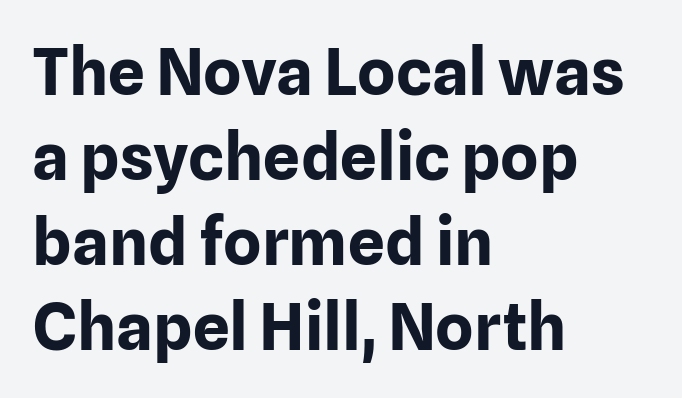
Q: Is the text bold? A: Yes.
Q: Is the text italic (slanted)? A: No, it is upright.
Q: Is the typeface a serif or a sans-serif typeface? A: Sans-serif.
Q: Is the text underlined? A: No.
Q: How is the paragraph aligned? A: Left-aligned.
Q: Is the spacing between letters normal or unusually wide? A: Normal.
Q: Is the spacing between lines tight, normal or loose? A: Normal.
Q: Width (condensed, normal, or wide)? A: Normal.
Q: Stroke contrast? A: Low.
Q: x-height? A: Medium.
Q: Monospaced? A: No.
